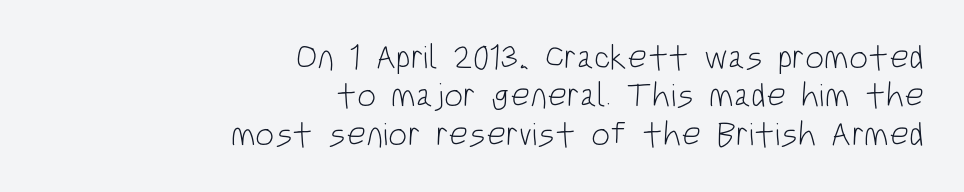
The image shows 34 px light, condensed sans-serif type, upright; set right-aligned, tight line spacing (1.13x), normal letter spacing, not underlined; low stroke contrast and a large x-height.
